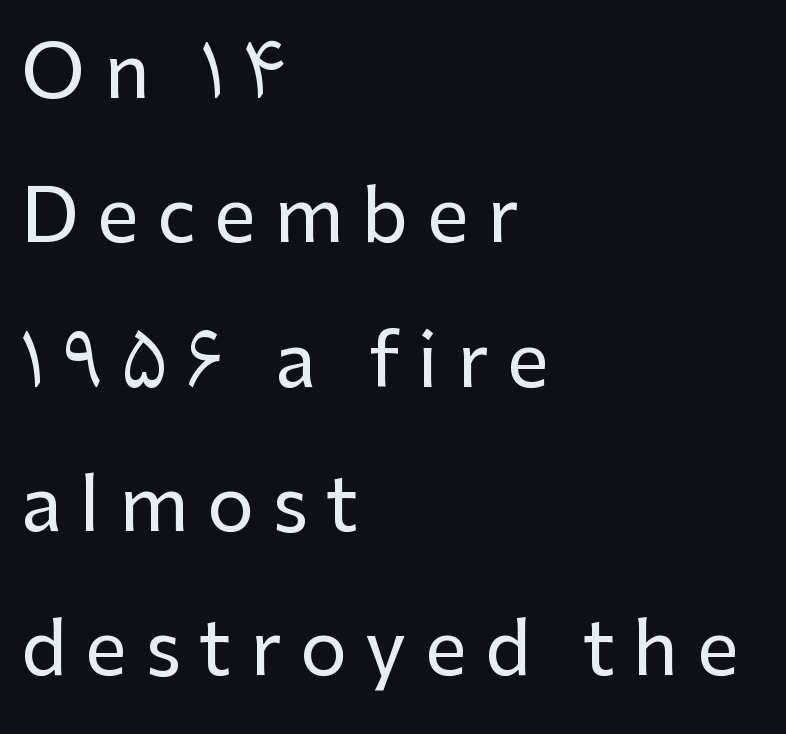
{"serif": "no", "italic": "no", "width": "normal", "stroke_contrast": "low", "x_height": "medium", "monospaced": "no", "underline": "no", "align": "left", "line_spacing": "loose", "line_spacing_ratio": 1.95, "letter_spacing": "wide", "letter_spacing_em": 0.25, "glyph_px": 74}
